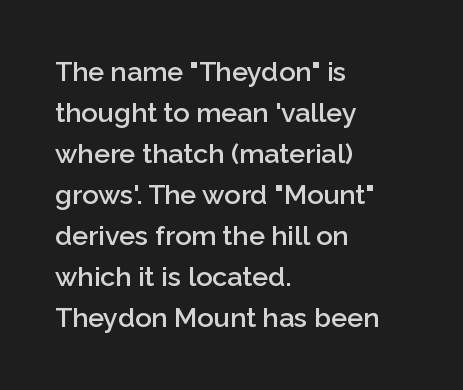
Does extra space separate the letters? No, they use regular spacing. Line spacing here is normal. Visually the block forms a straight wall on the left and a jagged coastline on the right. Unlike italic type, these characters show no tilt at all. The face used here is a semibold: visibly heavier than regular, lighter than bold. The foot of each line stays bare and open.
